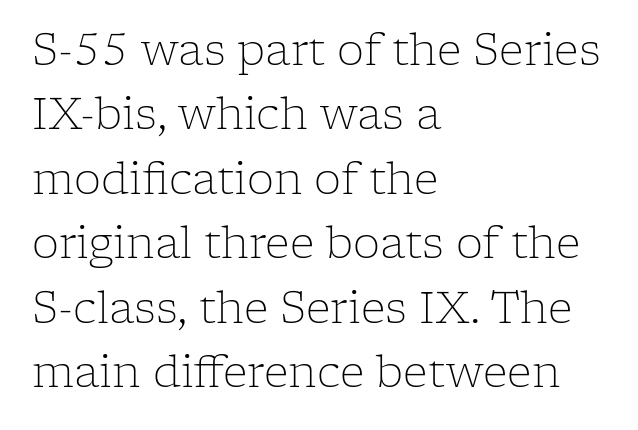
Q: Is the text bold? A: No.
Q: Is the text italic (slanted)? A: No, it is upright.
Q: Is the typeface a serif or a sans-serif typeface? A: Serif.
Q: Is the text underlined? A: No.
Q: How is the paragraph aligned? A: Left-aligned.
Q: Is the spacing between letters normal or unusually wide? A: Normal.
Q: Is the spacing between lines tight, normal or loose? A: Normal.
Q: Width (condensed, normal, or wide)? A: Normal.
Q: Stroke contrast? A: Low.
Q: x-height? A: Medium.
Q: Monospaced? A: No.
